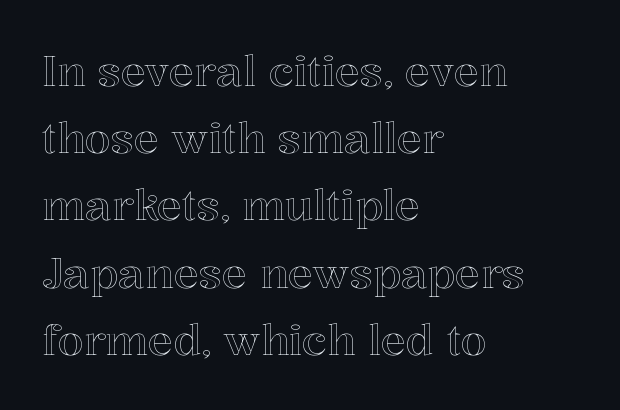
Each new line begins a customary step beneath the previous one. The compositor pushed each line to the left boundary. Varying glyph widths throughout — classic text-font behaviour. The baseline area is clear. The horizontal fit of the characters is conventional and even.
